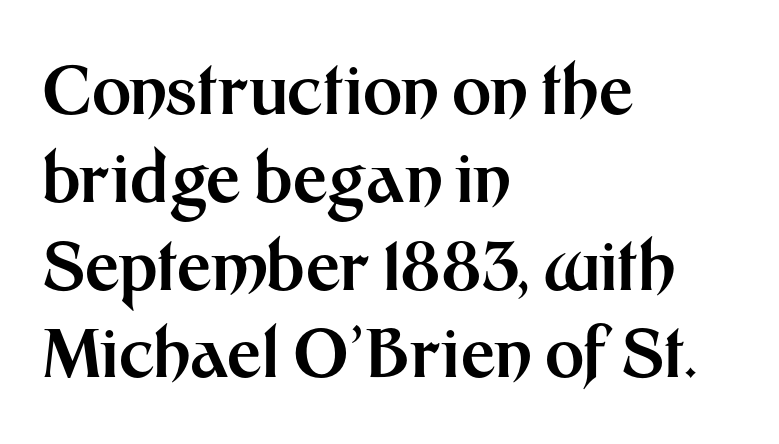
Descenders hang freely into open space. To sum up the face: it is a sans, with no serifs. When letters stand straight like this, we call the style roman or upright. Is the letter spacing exaggerated? No — it looks like the ordinary default. Looks like regular typesetting: each glyph gets only the width it needs. Strong, thick strokes mark this as bold type.
